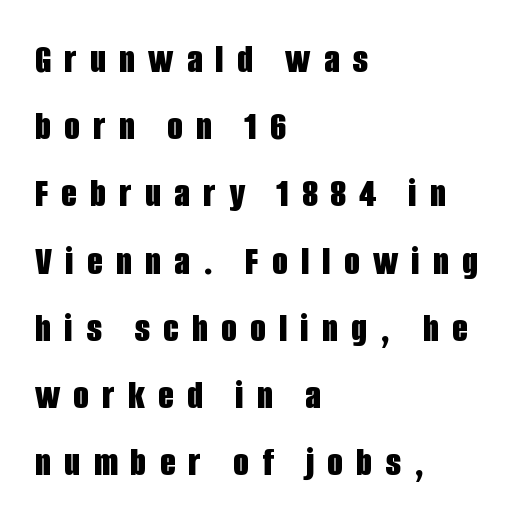
Q: Is the text bold? A: Yes.
Q: Is the text italic (slanted)? A: No, it is upright.
Q: Is the typeface a serif or a sans-serif typeface? A: Sans-serif.
Q: Is the text underlined? A: No.
Q: How is the paragraph aligned? A: Left-aligned.
Q: Is the spacing between letters normal or unusually wide? A: Unusually wide.
Q: Is the spacing between lines tight, normal or loose? A: Normal.
Q: Width (condensed, normal, or wide)? A: Condensed.
Q: Stroke contrast? A: Low.
Q: x-height? A: Large.
Q: Monospaced? A: No.
